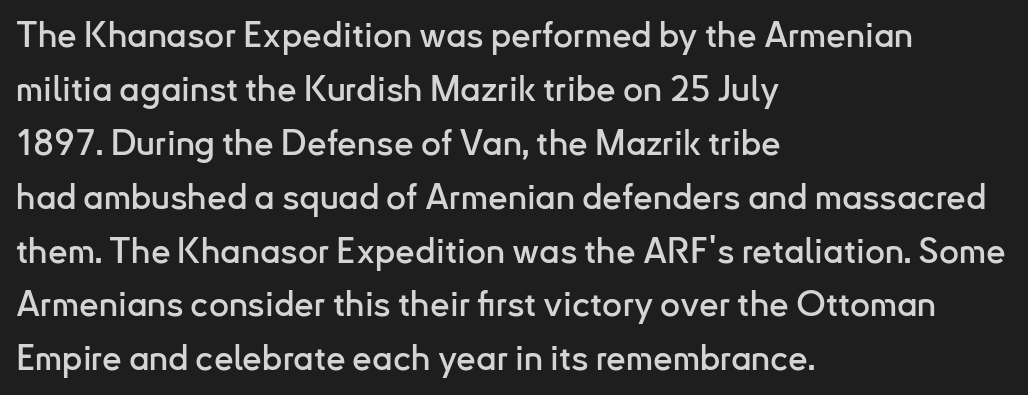
{"serif": "no", "italic": "no", "width": "normal", "stroke_contrast": "low", "x_height": "small", "monospaced": "no", "underline": "no", "align": "left", "line_spacing": "normal", "line_spacing_ratio": 1.54, "letter_spacing": "normal", "letter_spacing_em": 0.0, "glyph_px": 35}
